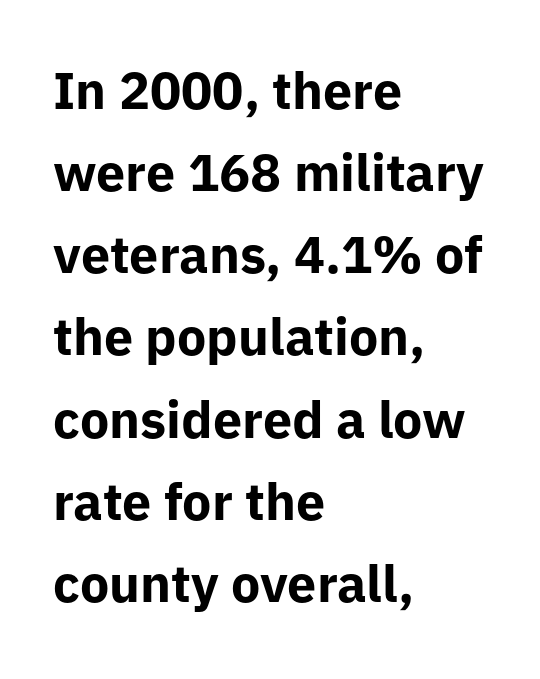
{"serif": "no", "italic": "no", "bold": "yes", "weight": "bold", "width": "normal", "stroke_contrast": "low", "x_height": "medium", "monospaced": "no", "underline": "no", "align": "left", "line_spacing": "normal", "line_spacing_ratio": 1.58, "letter_spacing": "normal", "letter_spacing_em": 0.0, "glyph_px": 52}
